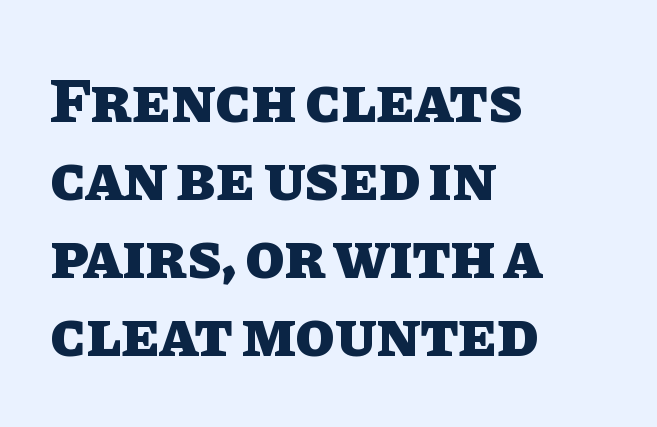
{"italic": "no", "bold": "yes", "weight": "heavy", "width": "normal", "stroke_contrast": "low", "x_height": "large", "monospaced": "no", "underline": "no", "align": "left", "line_spacing_ratio": 1.22, "letter_spacing": "normal", "letter_spacing_em": 0.0, "glyph_px": 64}
